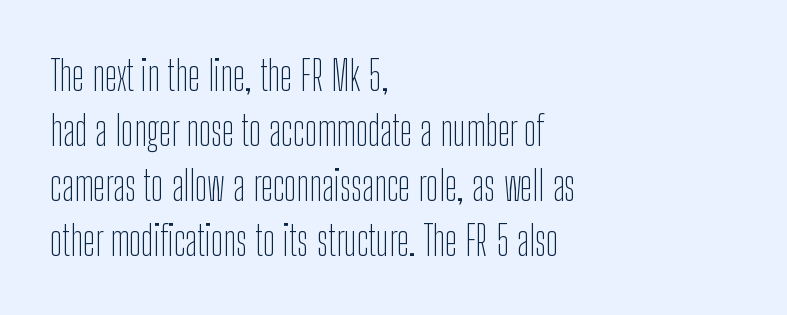
The image shows 41 px thin, condensed sans-serif type, upright; set left-aligned, normal line spacing (1.34x), normal letter spacing, not underlined; low stroke contrast and a medium x-height.
